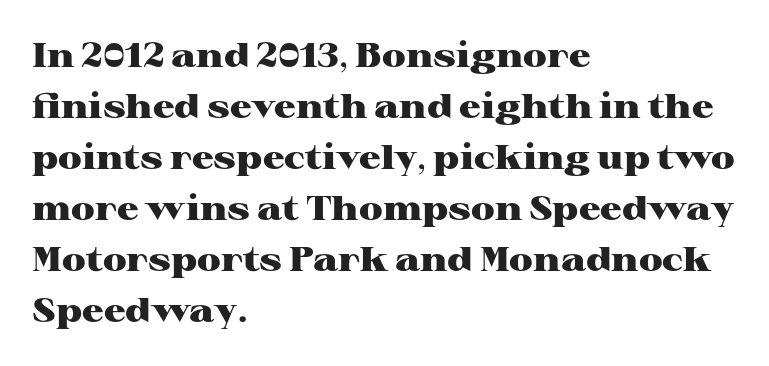
{"serif": "yes", "italic": "no", "bold": "yes", "weight": "heavy", "width": "wide", "stroke_contrast": "high", "x_height": "medium", "monospaced": "no", "underline": "no", "align": "left", "line_spacing": "normal", "line_spacing_ratio": 1.5, "letter_spacing": "normal", "letter_spacing_em": 0.0, "glyph_px": 34}
